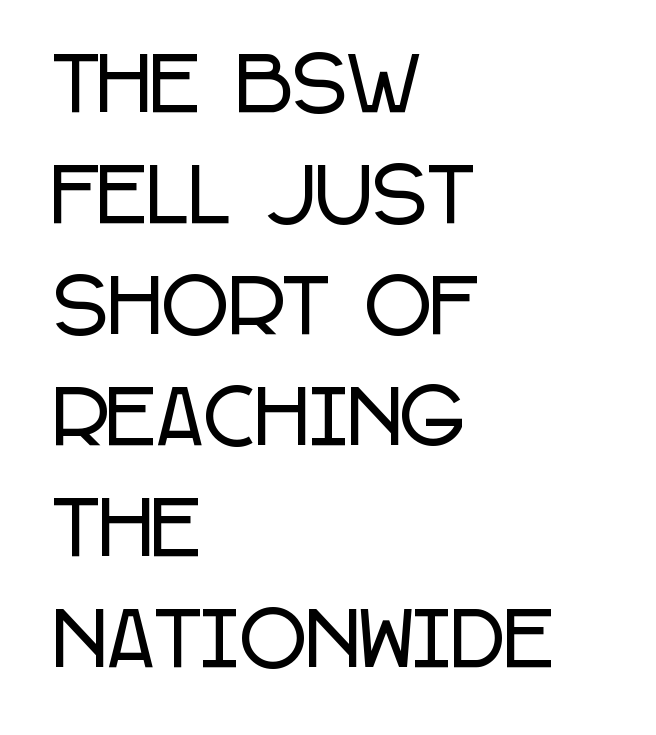
The image shows 73 px condensed sans-serif type, upright; set left-aligned, normal line spacing (1.52x), normal letter spacing, not underlined; low stroke contrast and a large x-height.
